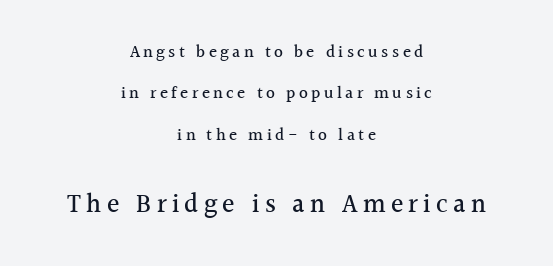
Q: Is the text italic (slanted)? A: No, it is upright.
Q: Is the text underlined? A: No.
Q: How is the paragraph aligned? A: Centered.
Q: Is the spacing between letters normal or unusually wide? A: Unusually wide.
Q: Is the spacing between lines tight, normal or loose? A: Loose.
Q: Which block of text is set in a larger size, the first (top) or the second (bottom)? A: The second (bottom) one.
